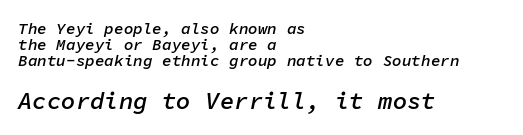
The image shows 24 px text type, italic (leaning right); set left-aligned, tight line spacing (1.0x), normal letter spacing, not underlined; the second (bottom) block is 1.5x larger.
